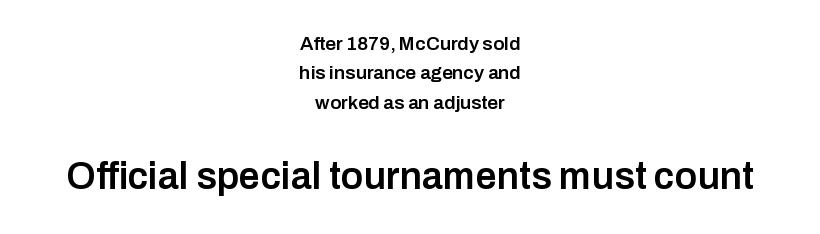
Q: Is the text bold? A: Semi-bold.
Q: Is the text italic (slanted)? A: No, it is upright.
Q: Is the typeface a serif or a sans-serif typeface? A: Sans-serif.
Q: Is the text underlined? A: No.
Q: How is the paragraph aligned? A: Centered.
Q: Is the spacing between letters normal or unusually wide? A: Normal.
Q: Is the spacing between lines tight, normal or loose? A: Normal.
Q: Which block of text is set in a larger size, the first (top) or the second (bottom)? A: The second (bottom) one.
Q: Width (condensed, normal, or wide)? A: Normal.
Q: Stroke contrast? A: Low.
Q: x-height? A: Medium.
Q: Monospaced? A: No.
